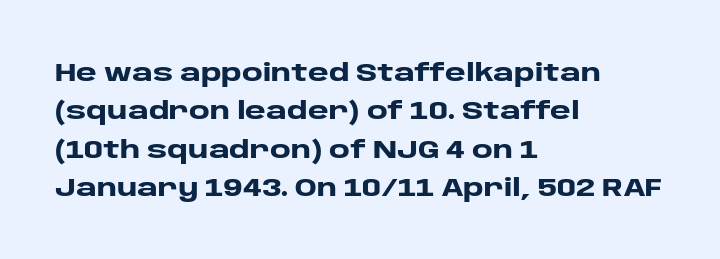
Q: Is the text bold? A: Yes.
Q: Is the text italic (slanted)? A: No, it is upright.
Q: Is the text underlined? A: No.
Q: How is the paragraph aligned? A: Left-aligned.
Q: Is the spacing between letters normal or unusually wide? A: Normal.
Q: Is the spacing between lines tight, normal or loose? A: Normal.
